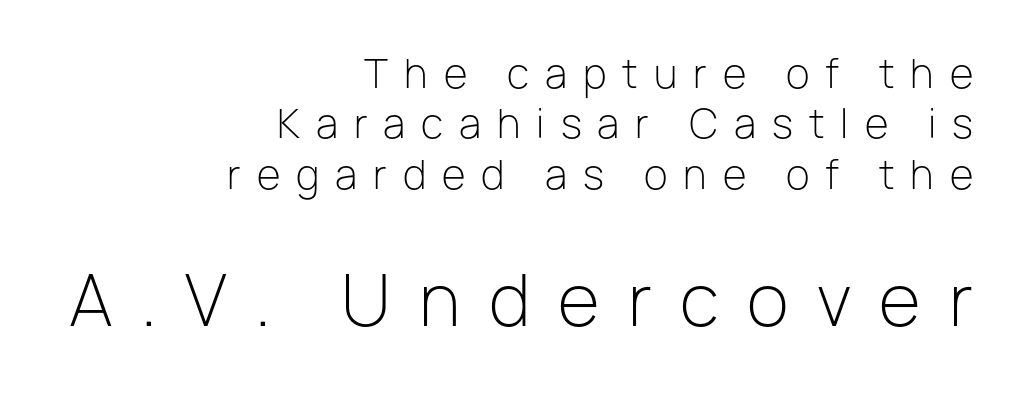
{"serif": "no", "italic": "no", "bold": "no", "weight": "light", "width": "normal", "stroke_contrast": "low", "x_height": "medium", "monospaced": "no", "underline": "no", "align": "right", "line_spacing": "normal", "line_spacing_ratio": 1.29, "letter_spacing": "wide", "letter_spacing_em": 0.41, "larger_block": "second", "size_ratio": 1.77, "glyph_px": 69}
